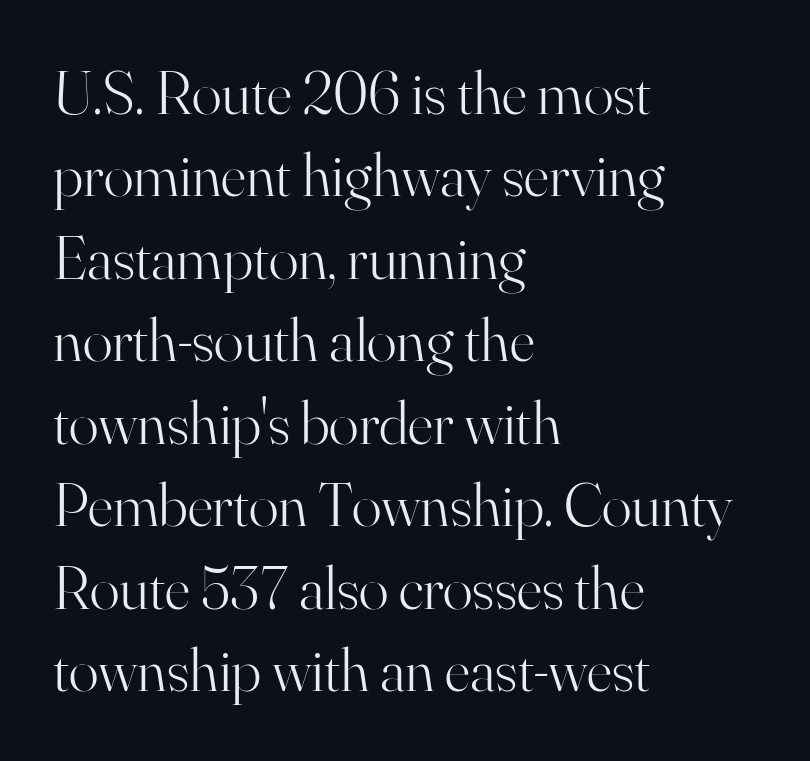
Q: Is the text bold? A: No.
Q: Is the text italic (slanted)? A: No, it is upright.
Q: Is the typeface a serif or a sans-serif typeface? A: Serif.
Q: Is the text underlined? A: No.
Q: How is the paragraph aligned? A: Left-aligned.
Q: Is the spacing between letters normal or unusually wide? A: Normal.
Q: Is the spacing between lines tight, normal or loose? A: Normal.
Q: Width (condensed, normal, or wide)? A: Normal.
Q: Stroke contrast? A: High.
Q: x-height? A: Small.
Q: Monospaced? A: No.
